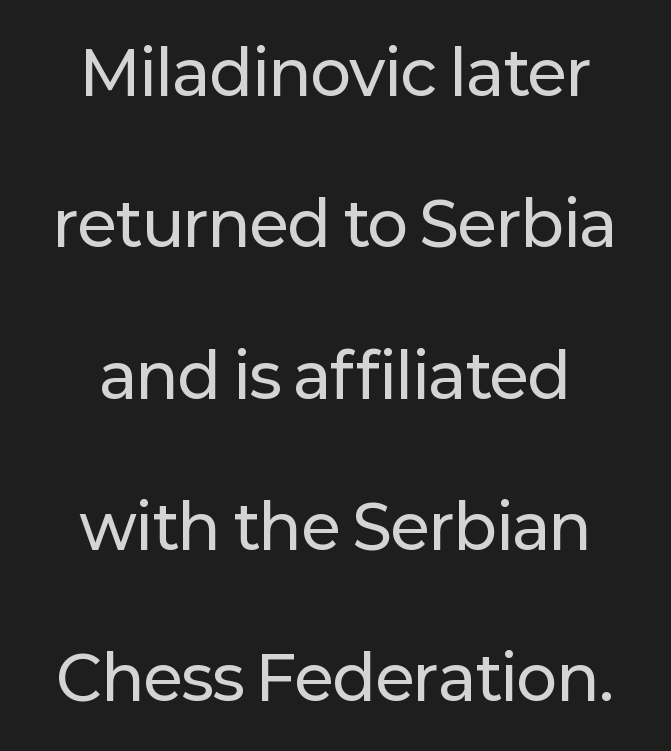
Q: Is the text italic (slanted)? A: No, it is upright.
Q: Is the typeface a serif or a sans-serif typeface? A: Sans-serif.
Q: Is the text underlined? A: No.
Q: Is the spacing between letters normal or unusually wide? A: Normal.
Q: Is the spacing between lines tight, normal or loose? A: Loose.
Q: Width (condensed, normal, or wide)? A: Normal.
Q: Stroke contrast? A: Low.
Q: x-height? A: Medium.
Q: Monospaced? A: No.
